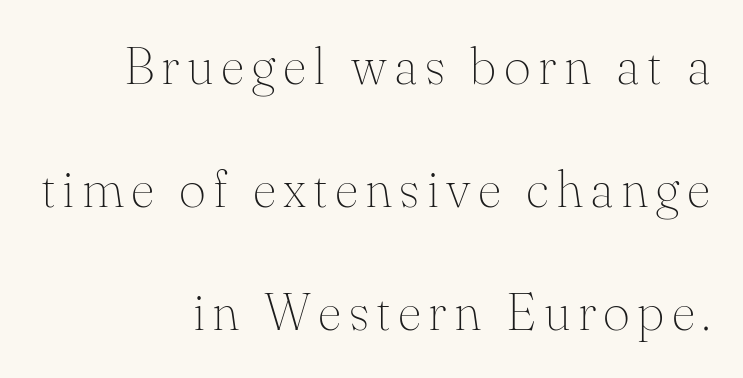
Q: Is the text bold? A: No.
Q: Is the text italic (slanted)? A: No, it is upright.
Q: Is the typeface a serif or a sans-serif typeface? A: Serif.
Q: Is the text underlined? A: No.
Q: How is the paragraph aligned? A: Right-aligned.
Q: Is the spacing between lines tight, normal or loose? A: Loose.
Q: Width (condensed, normal, or wide)? A: Normal.
Q: Stroke contrast? A: Medium.
Q: x-height? A: Small.
Q: Monospaced? A: No.
